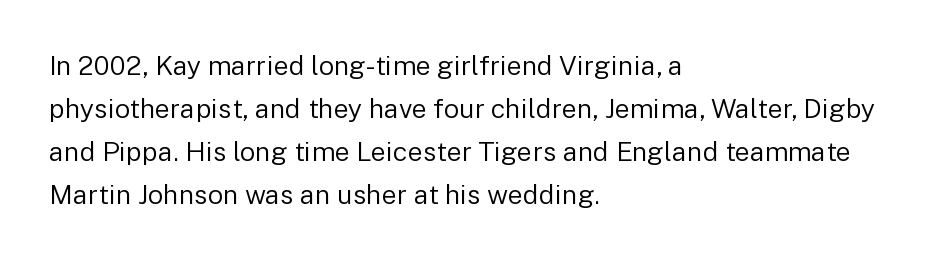
{"italic": "no", "bold": "no", "underline": "no", "align": "left", "line_spacing": "normal", "line_spacing_ratio": 1.59, "letter_spacing": "normal", "letter_spacing_em": 0.0, "glyph_px": 27}
